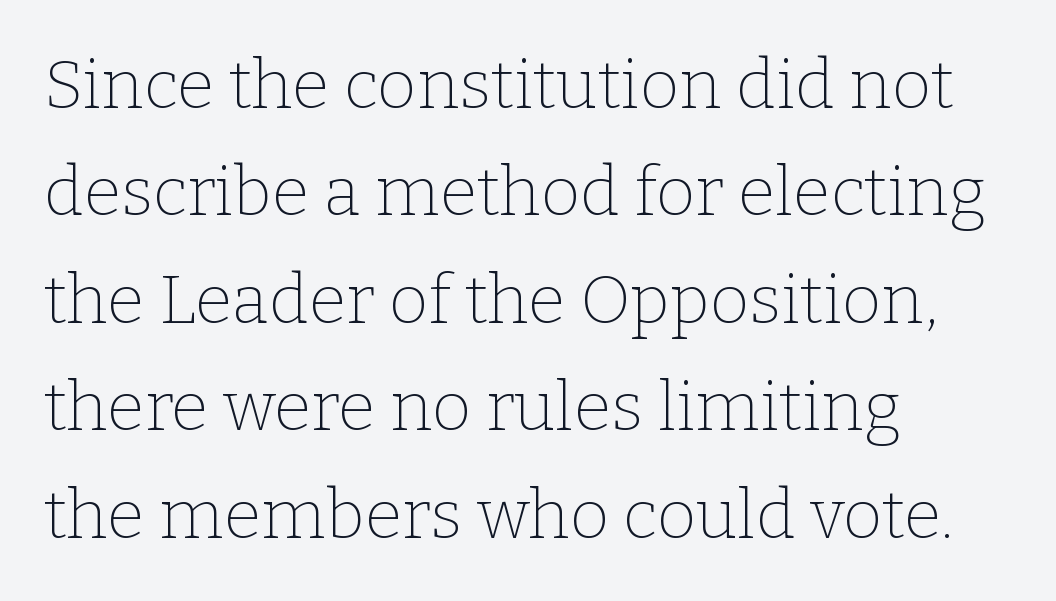
Q: Is the text bold? A: No.
Q: Is the text italic (slanted)? A: No, it is upright.
Q: Is the typeface a serif or a sans-serif typeface? A: Serif.
Q: Is the text underlined? A: No.
Q: How is the paragraph aligned? A: Left-aligned.
Q: Is the spacing between letters normal or unusually wide? A: Normal.
Q: Is the spacing between lines tight, normal or loose? A: Normal.
Q: Width (condensed, normal, or wide)? A: Normal.
Q: Stroke contrast? A: Low.
Q: x-height? A: Medium.
Q: Monospaced? A: No.
